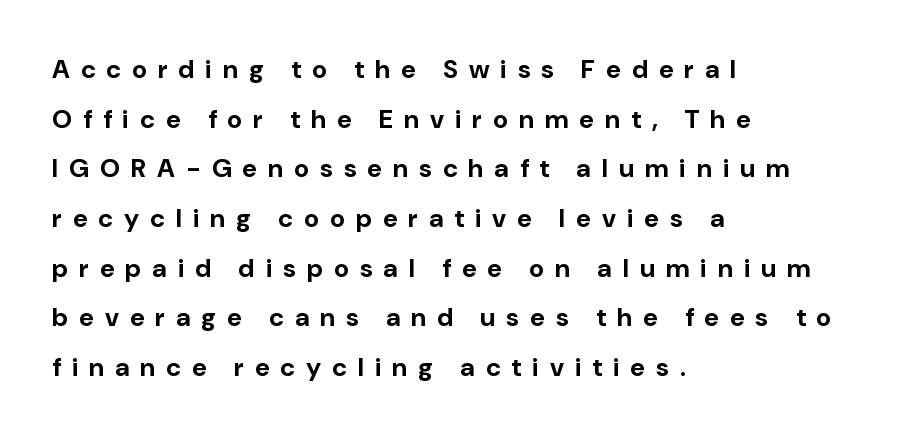
Q: Is the text bold? A: Yes.
Q: Is the text italic (slanted)? A: No, it is upright.
Q: Is the text underlined? A: No.
Q: How is the paragraph aligned? A: Left-aligned.
Q: Is the spacing between letters normal or unusually wide? A: Unusually wide.
Q: Is the spacing between lines tight, normal or loose? A: Loose.
